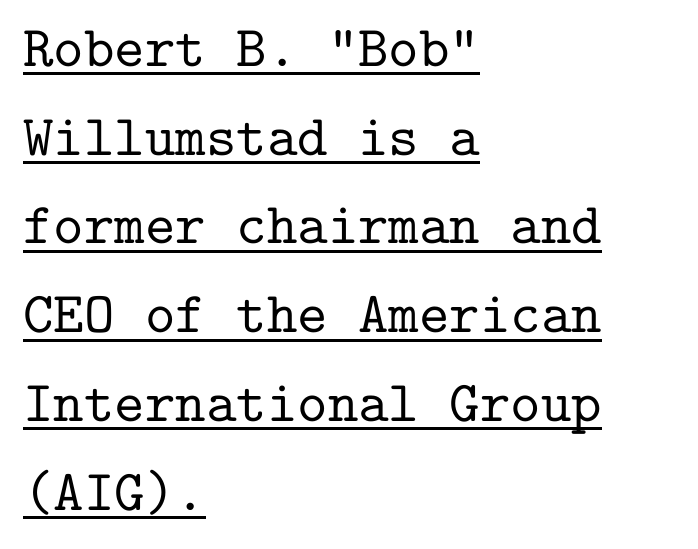
{"serif": "yes", "italic": "no", "width": "normal", "stroke_contrast": "low", "x_height": "medium", "monospaced": "yes", "underline": "yes", "align": "left", "line_spacing": "normal", "line_spacing_ratio": 1.53, "letter_spacing": "normal", "letter_spacing_em": 0.0, "glyph_px": 58}
